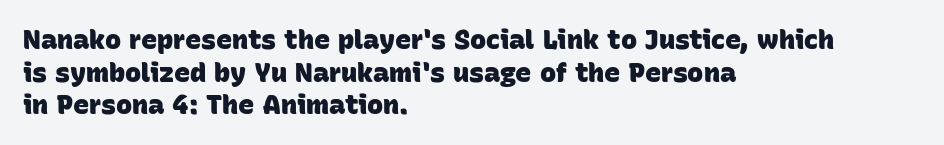
{"bold": "yes", "underline": "no", "align": "left", "line_spacing_ratio": 1.21, "letter_spacing": "normal", "letter_spacing_em": 0.0, "glyph_px": 27}
